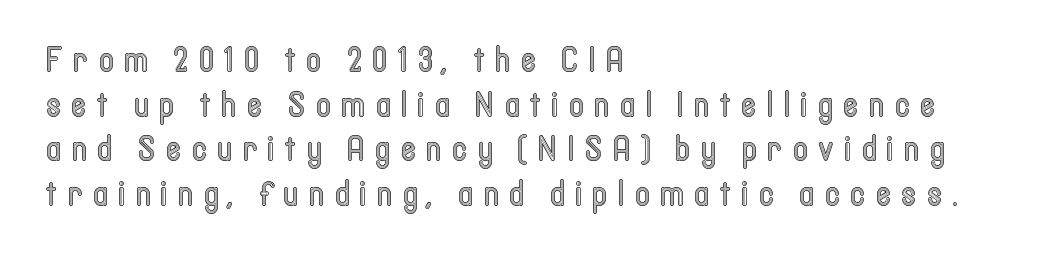
Q: Is the text italic (slanted)? A: No, it is upright.
Q: Is the text underlined? A: No.
Q: How is the paragraph aligned? A: Left-aligned.
Q: Is the spacing between letters normal or unusually wide? A: Unusually wide.
Q: Is the spacing between lines tight, normal or loose? A: Normal.
Q: Width (condensed, normal, or wide)? A: Condensed.
Q: x-height? A: Medium.
Q: Monospaced? A: No.
